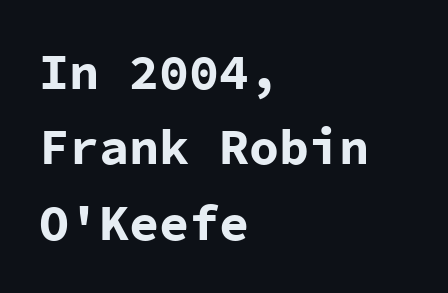
Q: Is the text bold? A: Yes.
Q: Is the text italic (slanted)? A: No, it is upright.
Q: Is the typeface a serif or a sans-serif typeface? A: Sans-serif.
Q: Is the text underlined? A: No.
Q: How is the paragraph aligned? A: Left-aligned.
Q: Is the spacing between letters normal or unusually wide? A: Normal.
Q: Is the spacing between lines tight, normal or loose? A: Normal.
Q: Width (condensed, normal, or wide)? A: Normal.
Q: Stroke contrast? A: Low.
Q: x-height? A: Medium.
Q: Monospaced? A: Yes.
